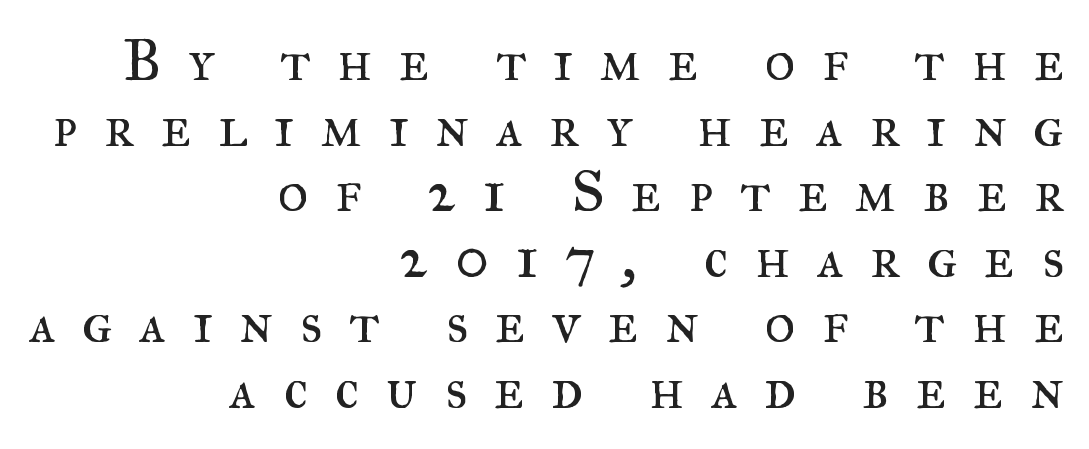
{"serif": "yes", "italic": "no", "bold": "no", "weight": "regular", "width": "normal", "stroke_contrast": "medium", "x_height": "small", "monospaced": "no", "underline": "no", "align": "right", "line_spacing": "tight", "line_spacing_ratio": 1.13, "letter_spacing": "wide", "letter_spacing_em": 0.46, "glyph_px": 58}
